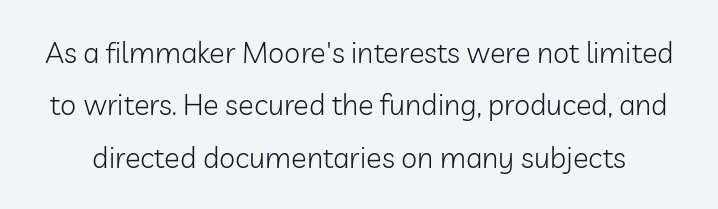
The image shows 29 px light sans-serif type, upright; set line spacing 1.81x, normal letter spacing, not underlined; low stroke contrast and a medium x-height.
